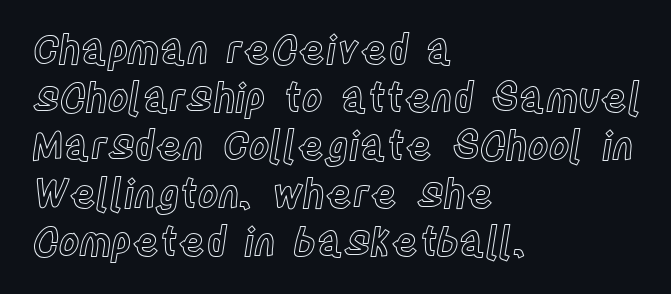
{"width": "condensed", "x_height": "large", "monospaced": "no", "underline": "no", "align": "left", "line_spacing_ratio": 1.2, "letter_spacing": "normal", "letter_spacing_em": 0.0, "glyph_px": 40}
